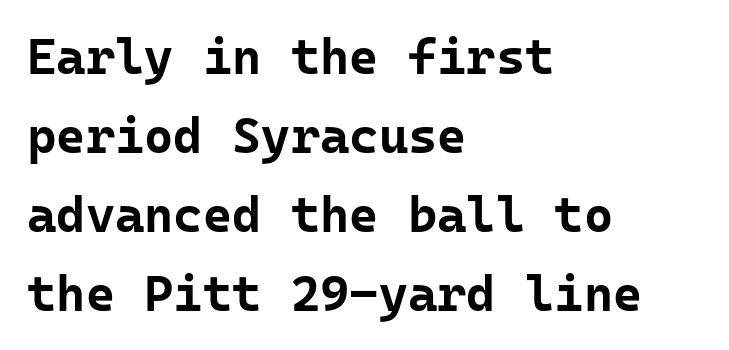
Q: Is the text bold? A: Yes.
Q: Is the text italic (slanted)? A: No, it is upright.
Q: Is the typeface a serif or a sans-serif typeface? A: Sans-serif.
Q: Is the text underlined? A: No.
Q: How is the paragraph aligned? A: Left-aligned.
Q: Is the spacing between letters normal or unusually wide? A: Normal.
Q: Is the spacing between lines tight, normal or loose? A: Normal.
Q: Width (condensed, normal, or wide)? A: Normal.
Q: Stroke contrast? A: Low.
Q: x-height? A: Medium.
Q: Monospaced? A: Yes.
